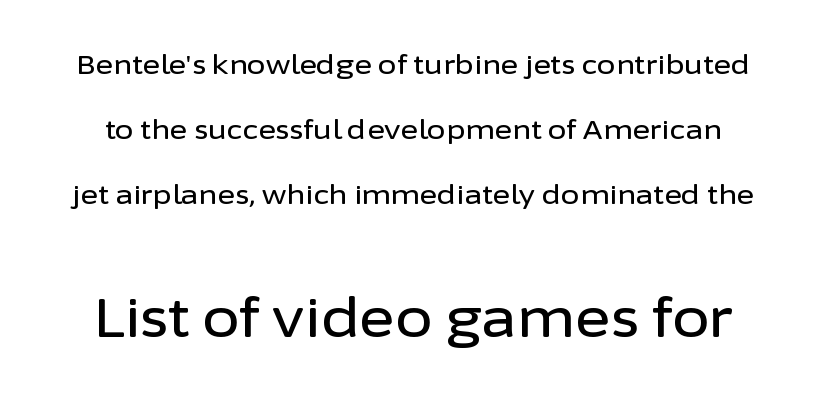
The image shows 54 px sans-serif type, upright; set loose line spacing (2.4x), normal letter spacing, not underlined; the second (bottom) block is 2.0x larger; low stroke contrast and a medium x-height.
